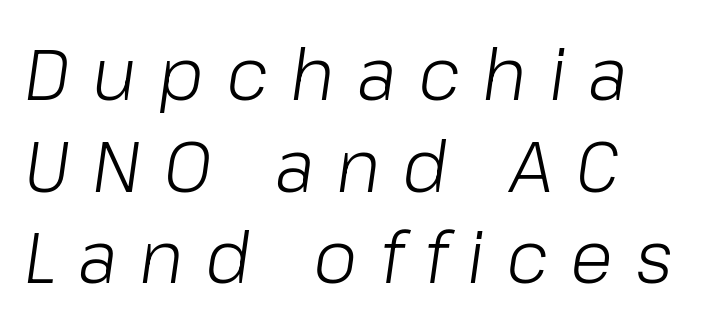
The image shows 71 px light type, italic (leaning right); set left-aligned, normal line spacing (1.29x), unusually wide letter spacing (+0.31 em), not underlined; low stroke contrast and a medium x-height.
